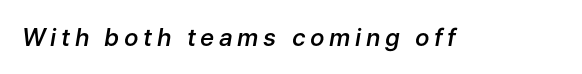
Q: Is the text bold? A: Semi-bold.
Q: Is the text italic (slanted)? A: Yes, it leans right by about 9 degrees.
Q: Is the text underlined? A: No.
